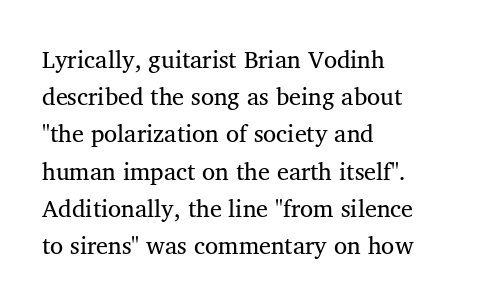
The image shows 24 px text type, upright; set left-aligned, normal line spacing (1.55x), normal letter spacing, not underlined.
